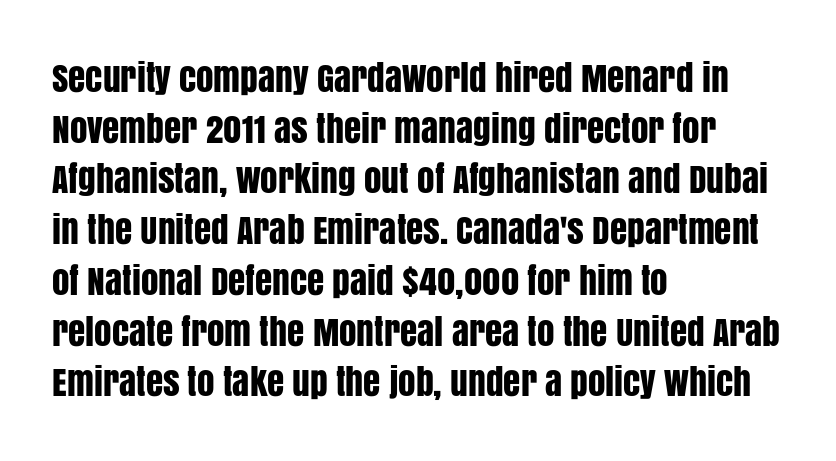
The glyphs in this specimen are sans serif. Characters follow at the spacing the type designer built in. Visually the block forms a straight wall on the left and a jagged coastline on the right. The passage shown stacks its lines at a standard gap. The font's upright variant was chosen for this text.
